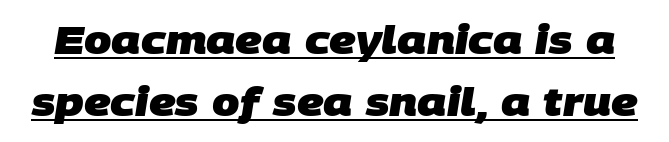
{"serif": "no", "bold": "yes", "weight": "heavy", "width": "normal", "stroke_contrast": "low", "x_height": "large", "monospaced": "no", "underline": "yes", "line_spacing": "normal", "line_spacing_ratio": 1.59, "letter_spacing": "normal", "letter_spacing_em": 0.0, "glyph_px": 39}
